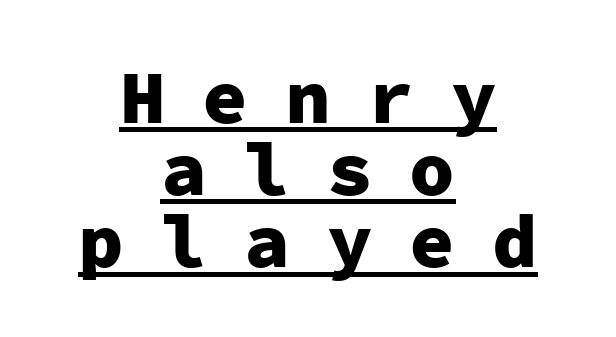
Q: Is the text bold? A: Yes.
Q: Is the text italic (slanted)? A: No, it is upright.
Q: Is the typeface a serif or a sans-serif typeface? A: Sans-serif.
Q: Is the text underlined? A: Yes.
Q: How is the paragraph aligned? A: Centered.
Q: Is the spacing between letters normal or unusually wide? A: Unusually wide.
Q: Is the spacing between lines tight, normal or loose? A: Tight.
Q: Width (condensed, normal, or wide)? A: Normal.
Q: Stroke contrast? A: Low.
Q: x-height? A: Medium.
Q: Monospaced? A: Yes.
